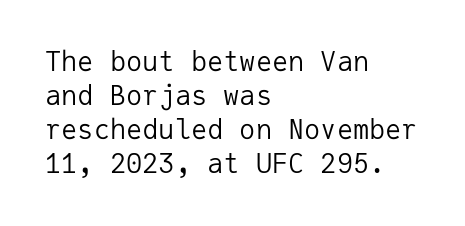
{"italic": "no", "bold": "no", "underline": "no", "align": "left", "line_spacing": "normal", "line_spacing_ratio": 1.26, "letter_spacing": "normal", "letter_spacing_em": 0.0, "glyph_px": 27}
